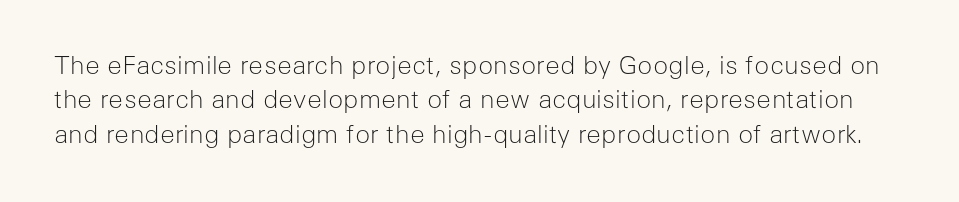
{"italic": "no", "bold": "no", "underline": "no", "line_spacing": "normal", "line_spacing_ratio": 1.38, "letter_spacing": "normal", "letter_spacing_em": 0.0, "glyph_px": 25}
